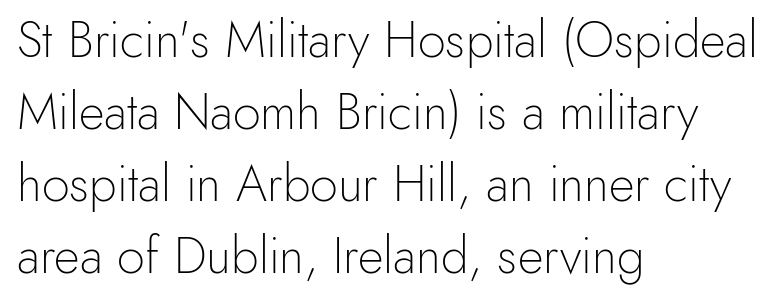
Q: Is the text bold? A: No.
Q: Is the text italic (slanted)? A: No, it is upright.
Q: Is the typeface a serif or a sans-serif typeface? A: Sans-serif.
Q: Is the text underlined? A: No.
Q: How is the paragraph aligned? A: Left-aligned.
Q: Is the spacing between letters normal or unusually wide? A: Normal.
Q: Is the spacing between lines tight, normal or loose? A: Normal.
Q: Width (condensed, normal, or wide)? A: Normal.
Q: x-height? A: Small.
Q: Monospaced? A: No.
